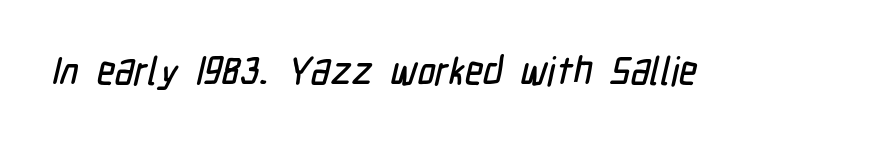
The image shows 39 px condensed sans-serif type; set normal letter spacing, not underlined; low stroke contrast and a medium x-height.
